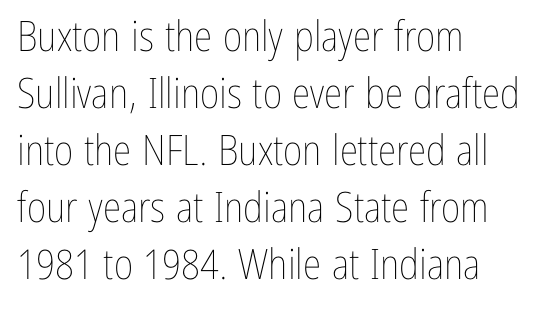
{"italic": "no", "bold": "no", "weight": "thin", "width": "condensed", "stroke_contrast": "low", "x_height": "medium", "monospaced": "no", "underline": "no", "align": "left", "line_spacing": "normal", "line_spacing_ratio": 1.36, "letter_spacing": "normal", "letter_spacing_em": 0.0, "glyph_px": 42}
